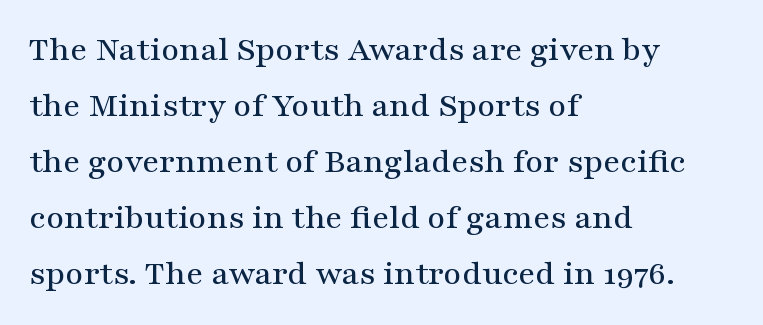
{"serif": "yes", "italic": "no", "width": "wide", "stroke_contrast": "medium", "x_height": "medium", "monospaced": "no", "underline": "no", "align": "left", "line_spacing": "normal", "line_spacing_ratio": 1.6, "letter_spacing": "normal", "letter_spacing_em": 0.0, "glyph_px": 35}
